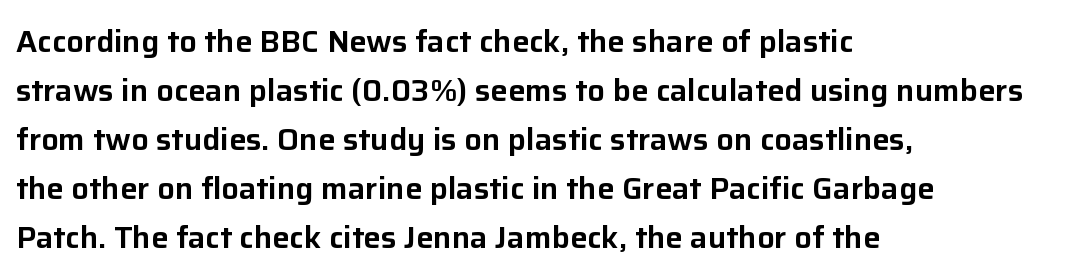
In CSS terms this would be text-align: left. The block of text has a typical density, with ordinary space between rows. No feet cap the strokes, marking this as sans-serif type. Varying glyph widths throughout — classic text-font behaviour. Underlining? Definitely not there. The type is set solid horizontally, with unmodified tracking.
